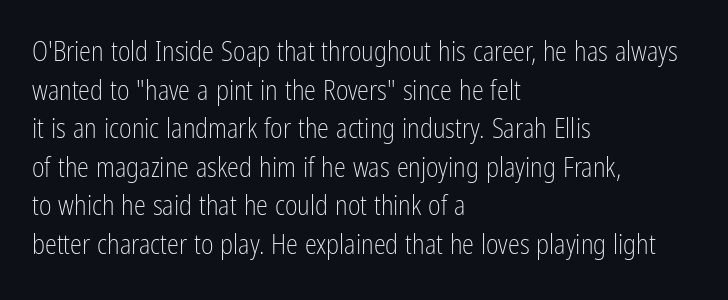
Stroke thickness stays within the range of a standard reading face or lighter. Notice how descenders clear the ascenders below comfortably — that's standard leading. There is no visible air inserted between adjacent glyphs. Casual observation: everything's shoved over to the left. The specimen omits any rule beneath the text block's lines. The letters stand straight up with perfectly vertical stems.
